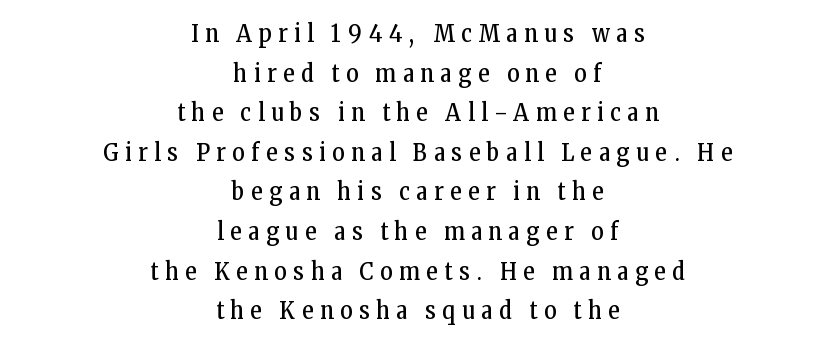
No extra ink here — the face is not bold. This sample uses expanded letter spacing, leaving extra air between glyphs. Clear beneath every line of the passage. The lettering holds an erect, upright posture throughout. This sample keeps an unexceptional amount of space between lines.
